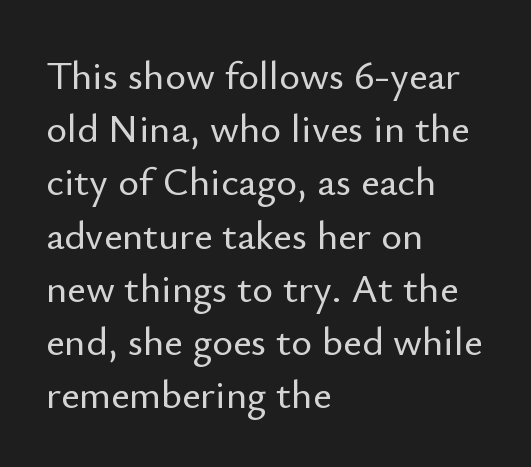
Q: Is the text italic (slanted)? A: No, it is upright.
Q: Is the typeface a serif or a sans-serif typeface? A: Sans-serif.
Q: Is the text underlined? A: No.
Q: How is the paragraph aligned? A: Left-aligned.
Q: Is the spacing between letters normal or unusually wide? A: Normal.
Q: Is the spacing between lines tight, normal or loose? A: Normal.
Q: Width (condensed, normal, or wide)? A: Normal.
Q: Stroke contrast? A: Low.
Q: x-height? A: Small.
Q: Monospaced? A: No.
